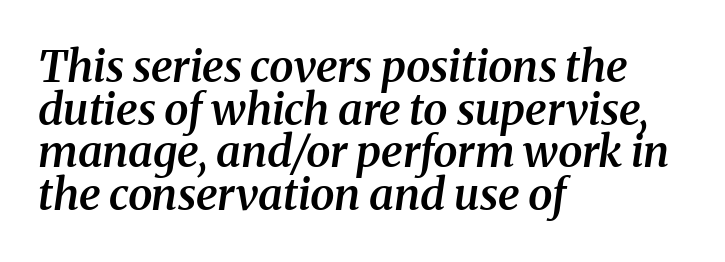
The tracking reads as untouched default to a designer's eye. The ragged edge is on the right, which tells us the setting is flush left. Type style note: has serifs. The rendering uses a small line-height, squeezing the rows. Check under the words: just untouched page.
